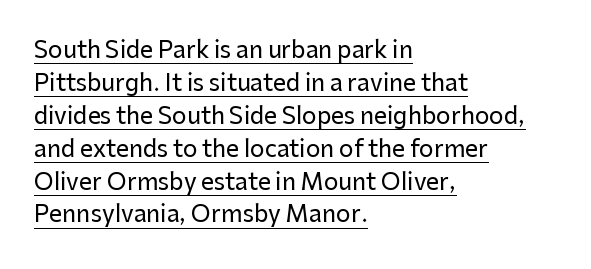
Vertically, the passage feels balanced, rows spaced as you'd expect. This sample uses an upright cut, with every glyph sitting square on the baseline. Beneath each row of characters lies a ruled line. Tracking here is standard; glyphs follow each other at the usual distance. Typeset ragged right — the left edge is the straight one.
